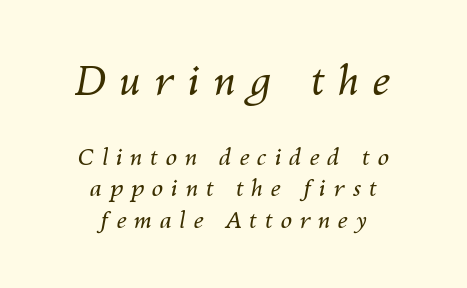
The image shows 41 px regular-weight type, italic (leaning right); set centered, normal line spacing (1.37x), unusually wide letter spacing (+0.33 em), not underlined; the first (top) block is 1.78x larger; medium stroke contrast and a medium x-height.
